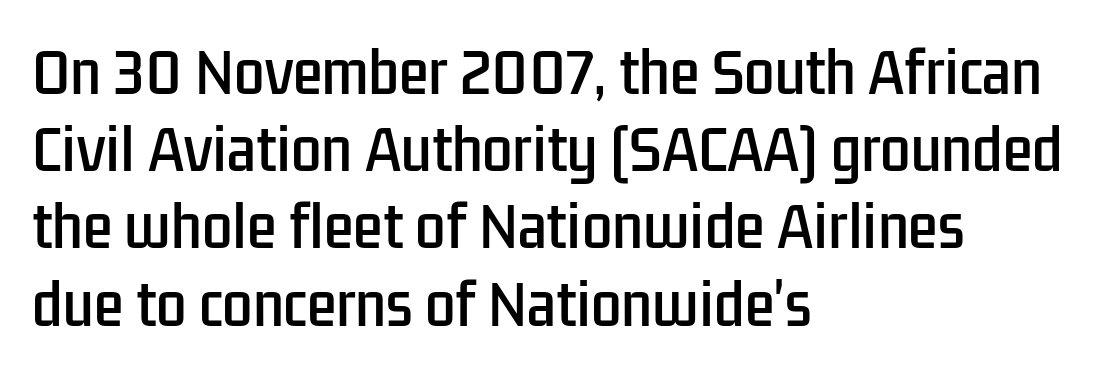
If you drew a ruler down the left edge, every line would touch it. The rendering uses natural spacing where letterforms have individual widths. Compared with typical body copy, the letter spacing here is the same. Vertical strokes here are truly vertical. Line spacing here is normal.
